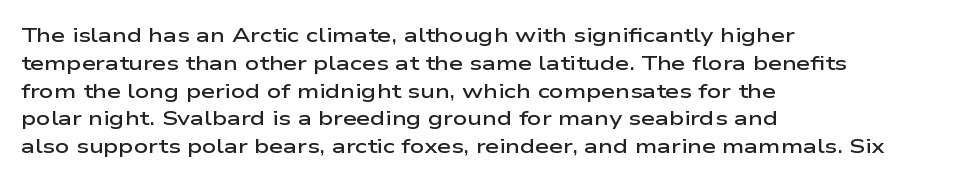
The image shows 20 px text type, upright; set left-aligned, normal line spacing (1.39x), normal letter spacing, not underlined.
